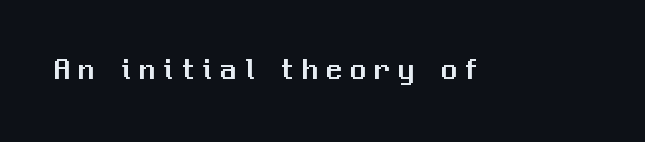
Q: Is the text italic (slanted)? A: No, it is upright.
Q: Is the typeface a serif or a sans-serif typeface? A: Sans-serif.
Q: Is the text underlined? A: No.
Q: Is the spacing between letters normal or unusually wide? A: Unusually wide.
Q: Width (condensed, normal, or wide)? A: Normal.
Q: Stroke contrast? A: Medium.
Q: x-height? A: Medium.
Q: Monospaced? A: No.
